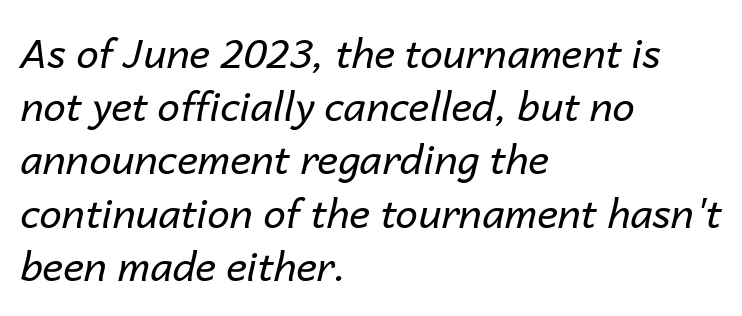
The image shows 40 px regular-weight type, italic (leaning right); set left-aligned, normal line spacing (1.33x), normal letter spacing, not underlined; low stroke contrast and a medium x-height.
